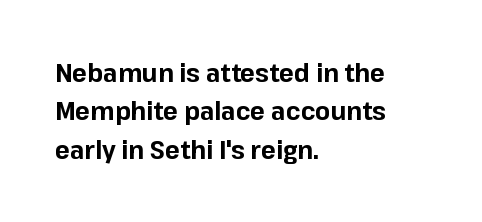
Q: Is the text bold? A: Yes.
Q: Is the text italic (slanted)? A: No, it is upright.
Q: Is the text underlined? A: No.
Q: How is the paragraph aligned? A: Left-aligned.
Q: Is the spacing between letters normal or unusually wide? A: Normal.
Q: Is the spacing between lines tight, normal or loose? A: Normal.
